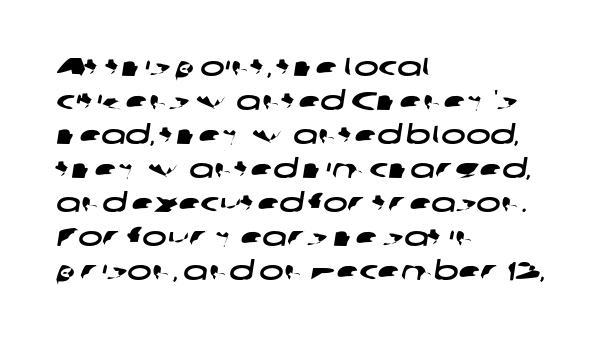
{"underline": "no", "align": "left", "line_spacing": "normal", "line_spacing_ratio": 1.31, "letter_spacing": "normal", "letter_spacing_em": 0.0, "glyph_px": 26}
